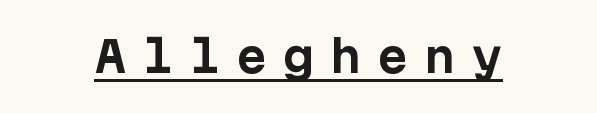
Q: Is the text bold? A: Yes.
Q: Is the text italic (slanted)? A: No, it is upright.
Q: Is the typeface a serif or a sans-serif typeface? A: Sans-serif.
Q: Is the text underlined? A: Yes.
Q: Is the spacing between letters normal or unusually wide? A: Unusually wide.
Q: Width (condensed, normal, or wide)? A: Normal.
Q: Stroke contrast? A: Low.
Q: x-height? A: Medium.
